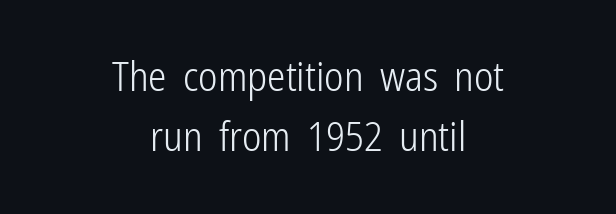
The image shows 41 px light, condensed sans-serif type, upright; set centered, normal line spacing (1.47x), normal letter spacing, not underlined; low stroke contrast and a medium x-height.
